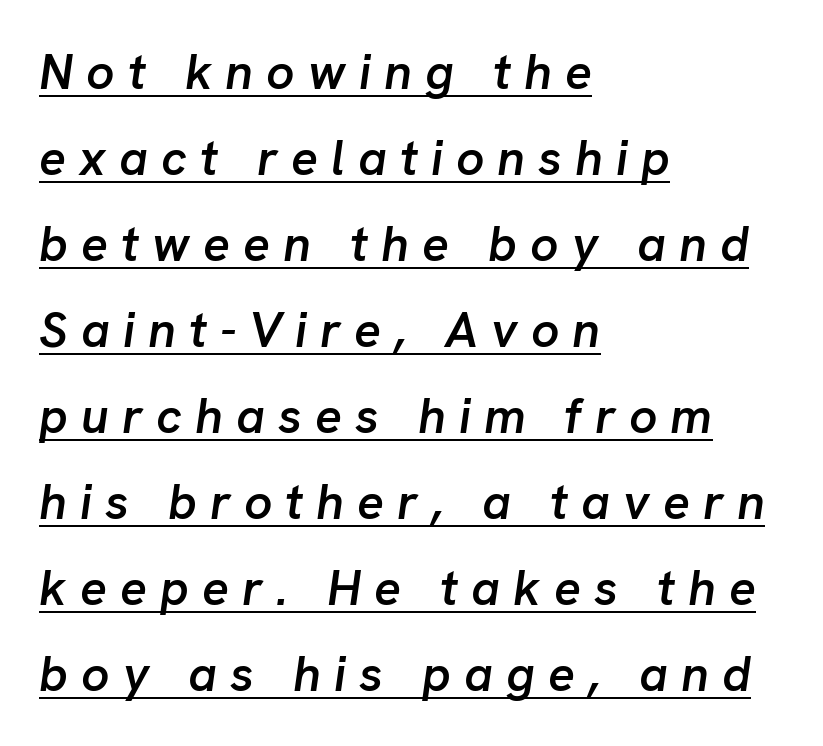
The image shows 50 px semibold type, italic (leaning right); set left-aligned, line spacing 1.72x, unusually wide letter spacing (+0.26 em), underlined; low stroke contrast and a medium x-height.
